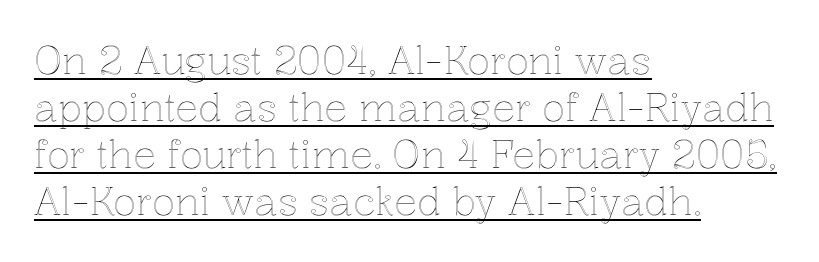
Q: Is the text italic (slanted)? A: No, it is upright.
Q: Is the text underlined? A: Yes.
Q: How is the paragraph aligned? A: Left-aligned.
Q: Is the spacing between letters normal or unusually wide? A: Normal.
Q: Width (condensed, normal, or wide)? A: Normal.
Q: x-height? A: Medium.
Q: Monospaced? A: No.
